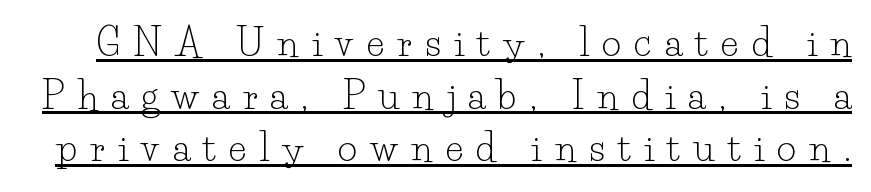
Proportional: the letters do not fall into vertical columns. Serifs: yes, visible at the terminals of the letterforms. Observe the wide spacing: letters keep a clear distance from each other. The type sits square on the baseline with zero lean.
